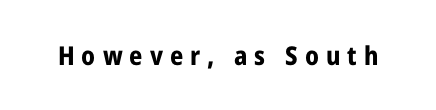
The image shows 26 px bold type, upright; set unusually wide letter spacing (+0.27 em), not underlined.
